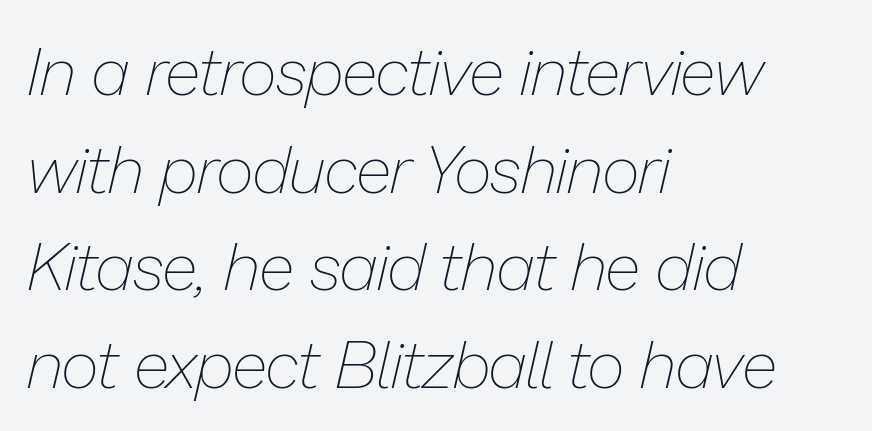
Q: Is the text bold? A: No.
Q: Is the text italic (slanted)? A: Yes, it leans right by about 13 degrees.
Q: Is the text underlined? A: No.
Q: How is the paragraph aligned? A: Left-aligned.
Q: Is the spacing between letters normal or unusually wide? A: Normal.
Q: Is the spacing between lines tight, normal or loose? A: Normal.
Q: Width (condensed, normal, or wide)? A: Normal.
Q: Stroke contrast? A: Low.
Q: x-height? A: Medium.
Q: Monospaced? A: No.
